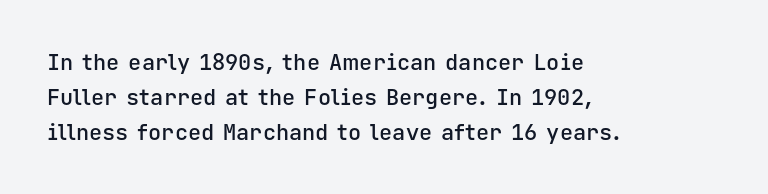
Firm but not heavy-handed strokes: this text is semibold. The specimen omits any rule beneath the text block's lines. Ordinary non-slanted type is in use. Each new line begins a customary step beneath the previous one. The line texture is even and compact thanks to regular tracking.
